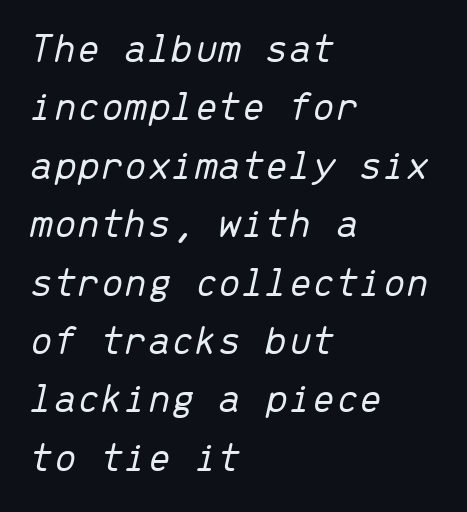
Q: Is the text bold? A: No.
Q: Is the text italic (slanted)? A: Yes, it leans right by about 13 degrees.
Q: Is the text underlined? A: No.
Q: How is the paragraph aligned? A: Left-aligned.
Q: Is the spacing between letters normal or unusually wide? A: Normal.
Q: Is the spacing between lines tight, normal or loose? A: Normal.
Q: Width (condensed, normal, or wide)? A: Normal.
Q: Stroke contrast? A: Low.
Q: x-height? A: Medium.
Q: Monospaced? A: Yes.
